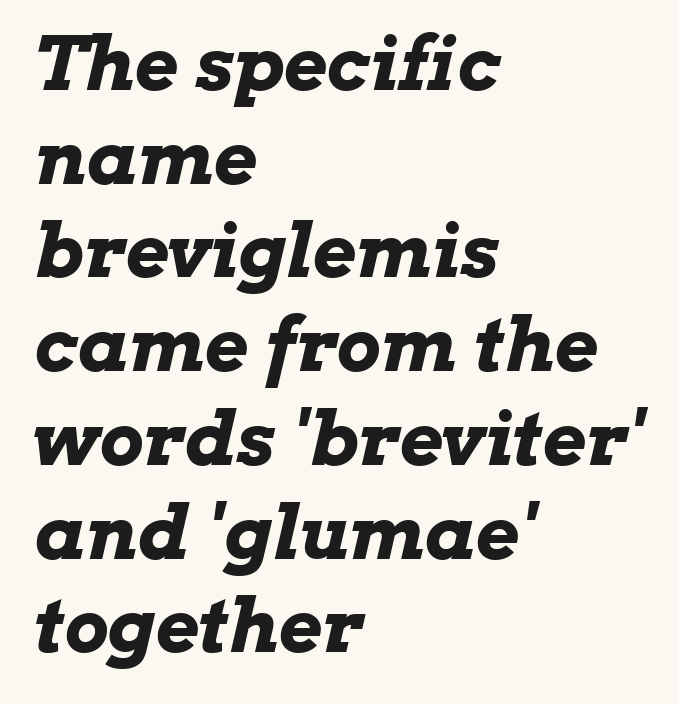
Q: Is the text bold? A: Yes.
Q: Is the text italic (slanted)? A: Yes, it leans right by about 13 degrees.
Q: Is the text underlined? A: No.
Q: How is the paragraph aligned? A: Left-aligned.
Q: Is the spacing between letters normal or unusually wide? A: Normal.
Q: Is the spacing between lines tight, normal or loose? A: Normal.
Q: Width (condensed, normal, or wide)? A: Wide.
Q: Stroke contrast? A: Low.
Q: x-height? A: Medium.
Q: Monospaced? A: No.
